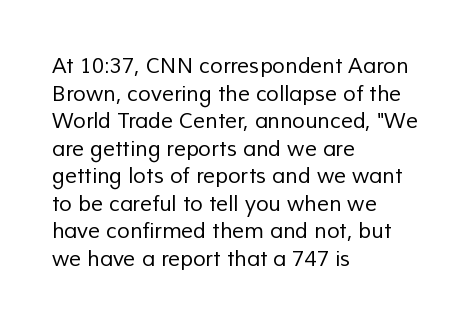
Is this a heavy cut? Hardly; it is regular or lighter. The passage shown has conventional tracking throughout. No word sits above an underline. Whoever set this chose a conventional vertical rhythm. The rendering anchors every line to the left-hand side.
